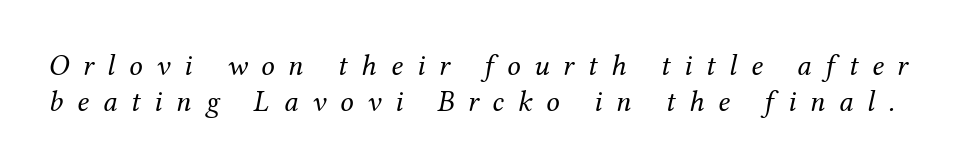
Q: Is the text bold? A: No.
Q: Is the text italic (slanted)? A: Yes, it leans right by about 12 degrees.
Q: Is the typeface a serif or a sans-serif typeface? A: Serif.
Q: Is the text underlined? A: No.
Q: Is the spacing between letters normal or unusually wide? A: Unusually wide.
Q: Width (condensed, normal, or wide)? A: Normal.
Q: Stroke contrast? A: Medium.
Q: x-height? A: Medium.
Q: Monospaced? A: No.
